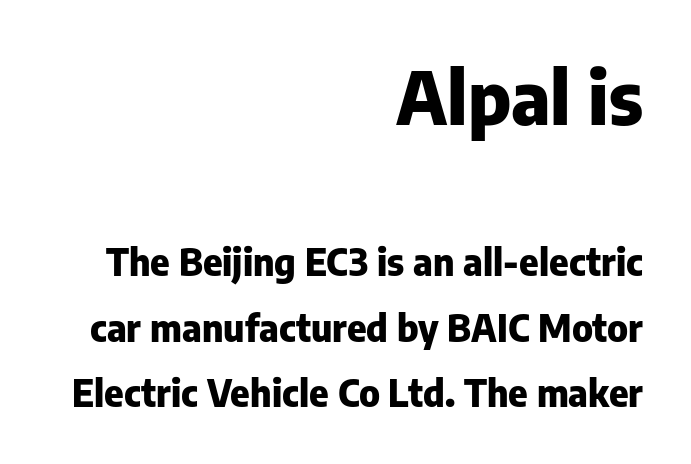
The image shows 74 px heavy sans-serif type, upright; set right-aligned, line spacing 1.76x, normal letter spacing, not underlined; the first (top) block is 2.0x larger; low stroke contrast and a medium x-height.
